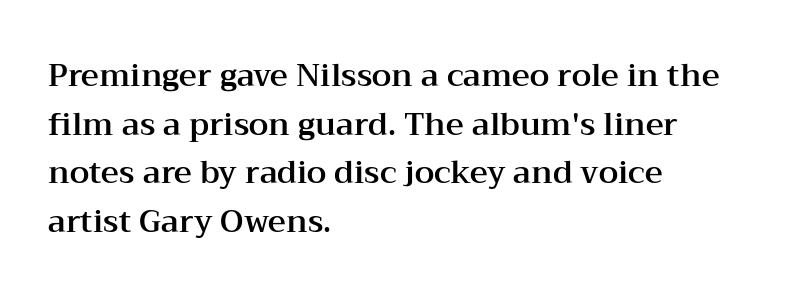
The image shows 31 px wide serif type, upright; set left-aligned, normal line spacing (1.57x), normal letter spacing, not underlined; medium stroke contrast and a medium x-height.
